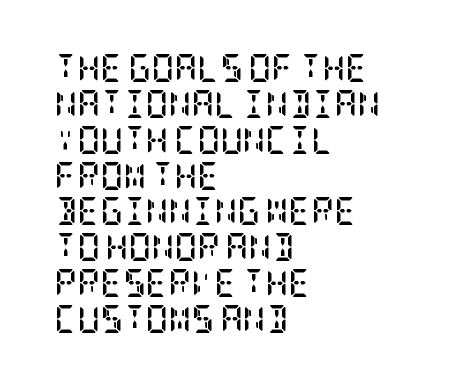
{"serif": "yes", "italic": "no", "bold": "yes", "weight": "semibold", "width": "condensed", "stroke_contrast": "low", "x_height": "large", "underline": "no", "align": "left", "line_spacing": "normal", "line_spacing_ratio": 1.28, "letter_spacing": "normal", "letter_spacing_em": 0.0, "glyph_px": 28}
